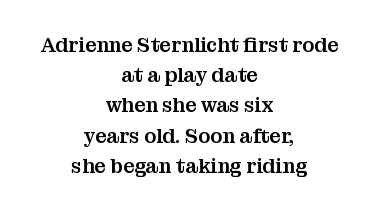
{"italic": "no", "underline": "no", "align": "center", "line_spacing": "normal", "line_spacing_ratio": 1.51, "letter_spacing": "normal", "letter_spacing_em": 0.0, "glyph_px": 20}
